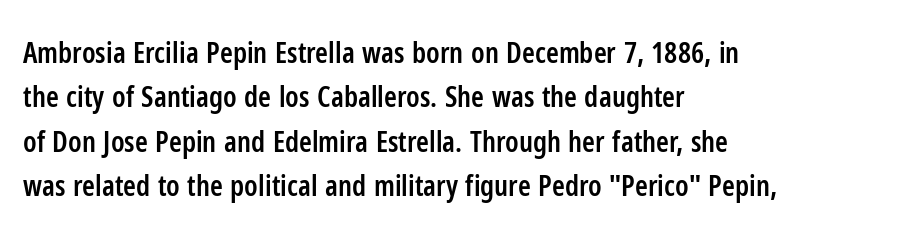
{"serif": "no", "italic": "no", "bold": "semi", "weight": "semibold", "width": "condensed", "stroke_contrast": "low", "x_height": "medium", "monospaced": "no", "underline": "no", "align": "left", "line_spacing": "normal", "line_spacing_ratio": 1.53, "letter_spacing": "normal", "letter_spacing_em": 0.0, "glyph_px": 29}
